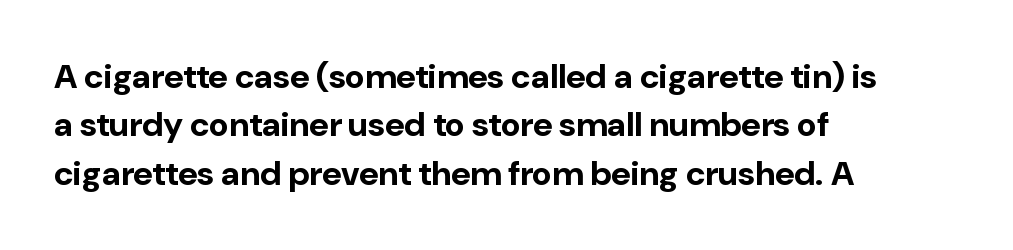
Q: Is the text bold? A: Yes.
Q: Is the text italic (slanted)? A: No, it is upright.
Q: Is the typeface a serif or a sans-serif typeface? A: Sans-serif.
Q: Is the text underlined? A: No.
Q: How is the paragraph aligned? A: Left-aligned.
Q: Is the spacing between letters normal or unusually wide? A: Normal.
Q: Is the spacing between lines tight, normal or loose? A: Normal.
Q: Width (condensed, normal, or wide)? A: Normal.
Q: Stroke contrast? A: Low.
Q: x-height? A: Medium.
Q: Monospaced? A: No.
